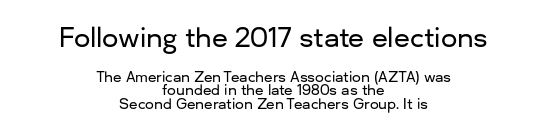
Centered paragraph, ragged on both sides. Nobody touched the tracking dial on this one. Nope, not italic — everything's standing straight. Typesetter's note — upper block bumped up in size, lower block left smaller.
